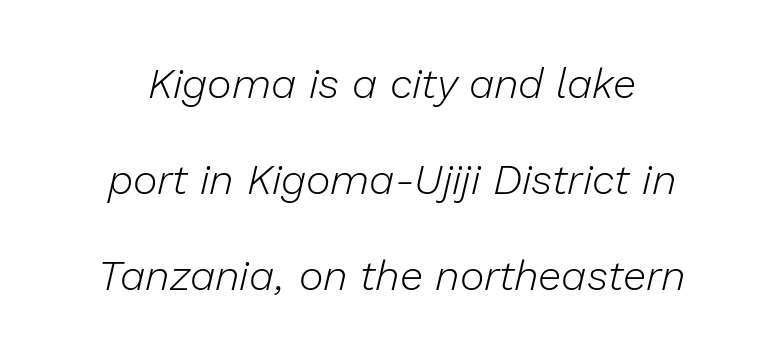
The image shows 42 px light type, italic (leaning right); set centered, loose line spacing (2.29x), normal letter spacing, not underlined; low stroke contrast and a medium x-height.
